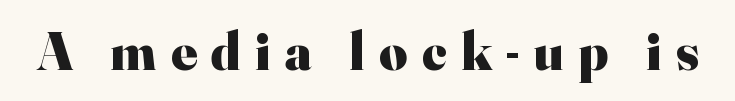
{"serif": "yes", "italic": "no", "bold": "yes", "weight": "heavy", "width": "normal", "stroke_contrast": "high", "x_height": "small", "monospaced": "no", "underline": "no", "letter_spacing": "wide", "letter_spacing_em": 0.27, "glyph_px": 54}
